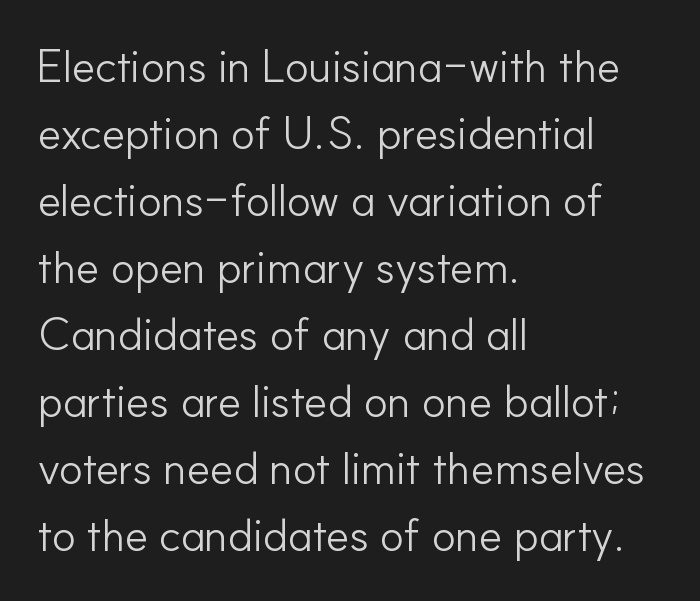
{"serif": "no", "italic": "no", "bold": "no", "weight": "light", "width": "normal", "stroke_contrast": "low", "x_height": "small", "monospaced": "no", "underline": "no", "align": "left", "line_spacing": "normal", "line_spacing_ratio": 1.49, "letter_spacing": "normal", "letter_spacing_em": 0.0, "glyph_px": 45}
